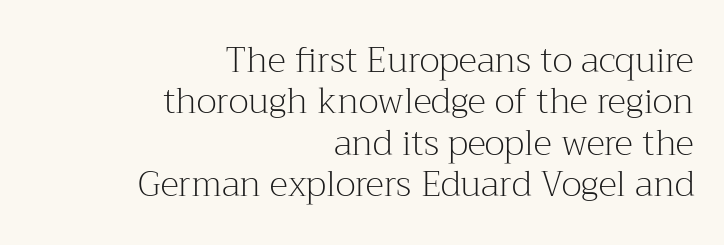
Q: Is the text bold? A: No.
Q: Is the text italic (slanted)? A: No, it is upright.
Q: Is the typeface a serif or a sans-serif typeface? A: Serif.
Q: Is the text underlined? A: No.
Q: How is the paragraph aligned? A: Right-aligned.
Q: Is the spacing between letters normal or unusually wide? A: Normal.
Q: Width (condensed, normal, or wide)? A: Normal.
Q: Stroke contrast? A: Medium.
Q: x-height? A: Medium.
Q: Monospaced? A: No.
